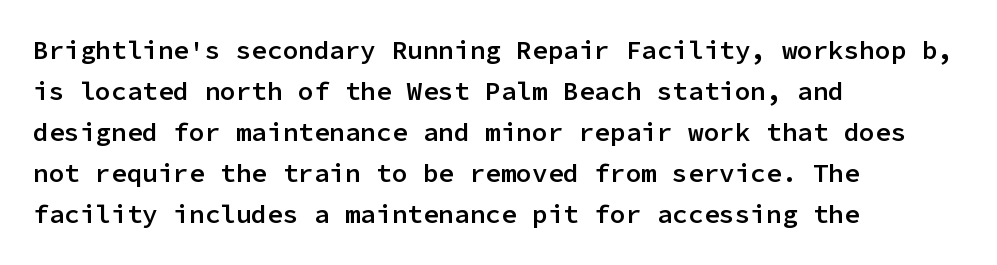
{"italic": "no", "bold": "semi", "underline": "no", "align": "left", "line_spacing": "normal", "line_spacing_ratio": 1.58, "letter_spacing": "normal", "letter_spacing_em": 0.0, "glyph_px": 26}
